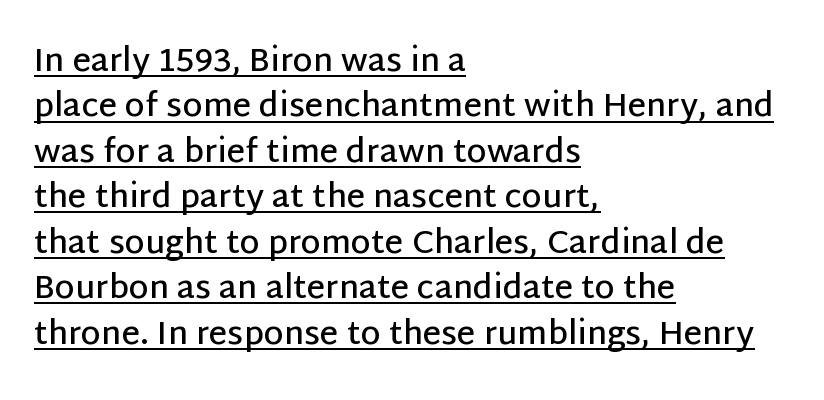
The image shows 32 px semibold sans-serif type, upright; set left-aligned, normal line spacing (1.42x), normal letter spacing, underlined; low stroke contrast and a large x-height.
